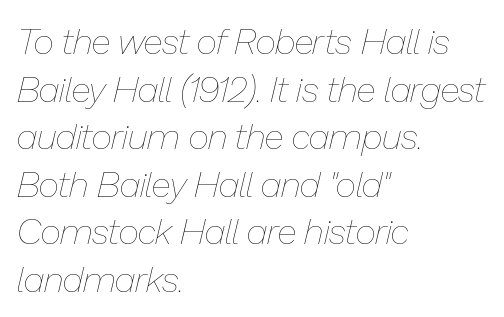
Interline gaps are of average width in this sample. The font sits on the lighter half of the weight spectrum, regular included. Type without underlining. Compared with ordinary roman type, these characters are visibly tilted. Tracking here is standard; glyphs follow each other at the usual distance. You could not count columns in this text — the font is proportionally spaced.
